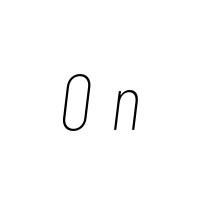
Q: Is the text bold? A: No.
Q: Is the text italic (slanted)? A: Yes, it leans right by about 7 degrees.
Q: Is the text underlined? A: No.
Q: Is the spacing between letters normal or unusually wide? A: Unusually wide.
Q: Width (condensed, normal, or wide)? A: Condensed.
Q: Stroke contrast? A: Low.
Q: x-height? A: Medium.
Q: Monospaced? A: No.
